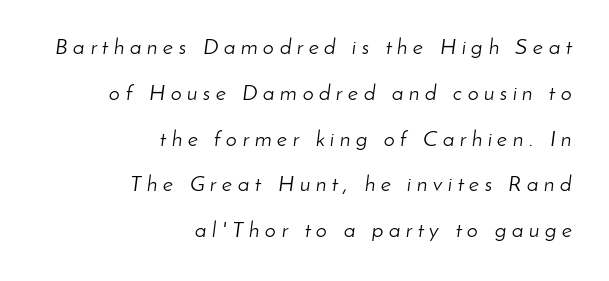
The space beneath each line is pristine and unruled. The text carries the slant typical of an italic or oblique font. These lines are set flush right with a ragged left edge. Vertically, the passage feels expansive, rows floating well apart. No heavy texture on the line: the type isn't bold. Here the glyphs are tracked loosely, breaking word shapes into spaced letters.
